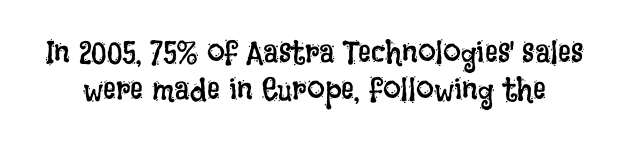
The image shows 32 px regular-weight, condensed type, upright; set line spacing 1.17x, normal letter spacing, not underlined; low stroke contrast and a large x-height.
